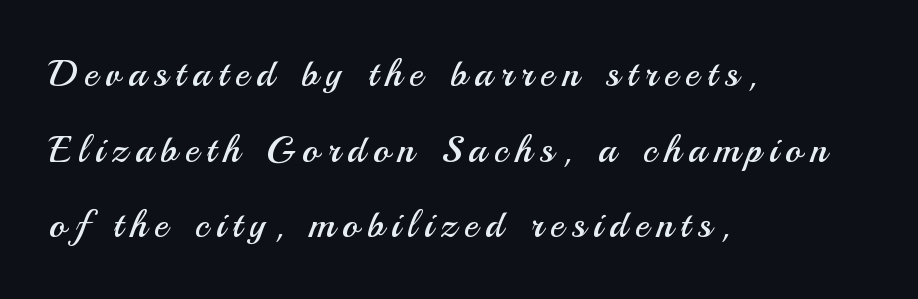
The image shows 38 px regular-weight sans-serif type; set left-aligned, loose line spacing (1.99x), unusually wide letter spacing (+0.2 em), not underlined; medium stroke contrast and a small x-height.
